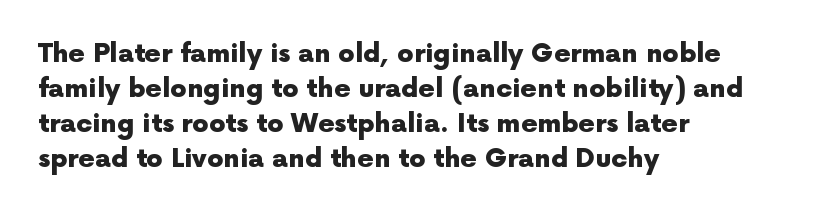
{"italic": "no", "bold": "yes", "underline": "no", "align": "left", "line_spacing": "normal", "line_spacing_ratio": 1.35, "letter_spacing": "normal", "letter_spacing_em": 0.0, "glyph_px": 26}
